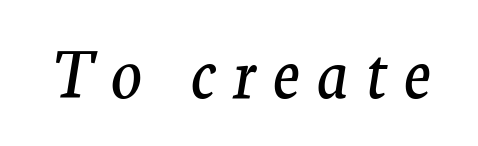
Q: Is the text bold? A: No.
Q: Is the text italic (slanted)? A: Yes, it leans right by about 9 degrees.
Q: Is the typeface a serif or a sans-serif typeface? A: Serif.
Q: Is the text underlined? A: No.
Q: Is the spacing between letters normal or unusually wide? A: Unusually wide.
Q: Width (condensed, normal, or wide)? A: Normal.
Q: Stroke contrast? A: Medium.
Q: x-height? A: Medium.
Q: Monospaced? A: No.
